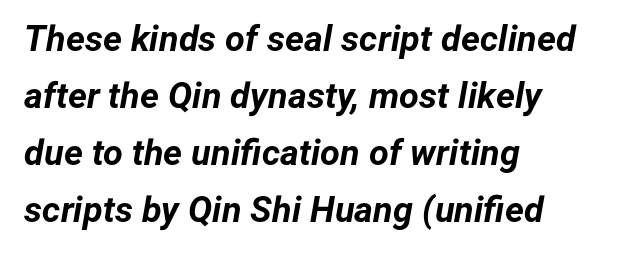
The image shows 36 px bold type, italic (leaning right); set left-aligned, normal line spacing (1.58x), normal letter spacing, not underlined; low stroke contrast and a medium x-height.
